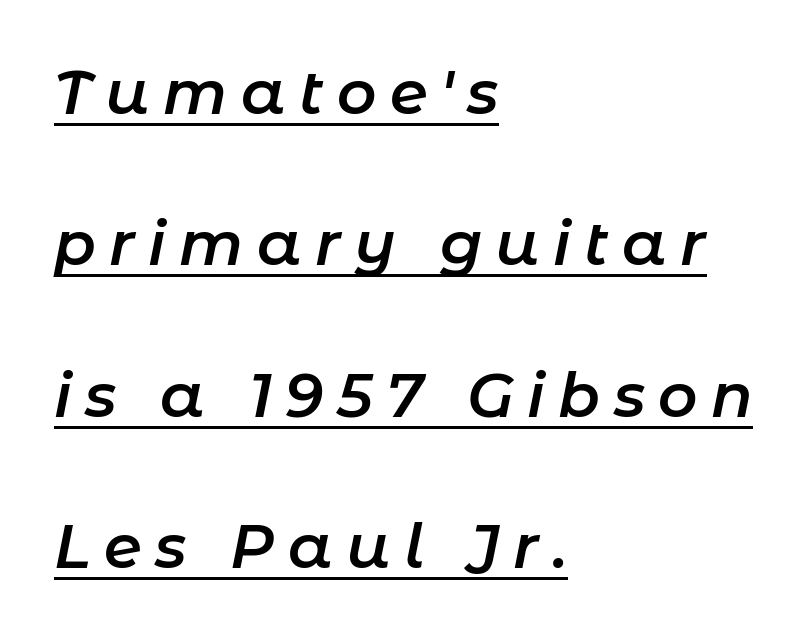
Baseline-to-baseline distance is far greater than the letter height. The letters advance in unequal steps, a hallmark of proportional type. Is the type slanted? Yes — the strokes lean at a clear angle. The string is rendered with underlining switched on. Notice how the passage keeps a crisp vertical edge on the left only. Characters follow at a spacing far wider than the type designer built in.
